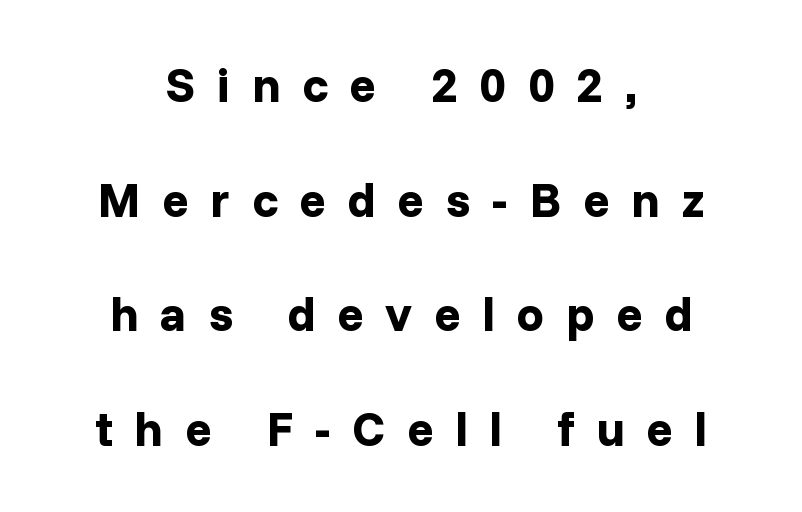
Q: Is the text bold? A: Yes.
Q: Is the text italic (slanted)? A: No, it is upright.
Q: Is the typeface a serif or a sans-serif typeface? A: Sans-serif.
Q: Is the text underlined? A: No.
Q: How is the paragraph aligned? A: Centered.
Q: Is the spacing between letters normal or unusually wide? A: Unusually wide.
Q: Is the spacing between lines tight, normal or loose? A: Loose.
Q: Width (condensed, normal, or wide)? A: Normal.
Q: Stroke contrast? A: Low.
Q: x-height? A: Medium.
Q: Monospaced? A: No.
